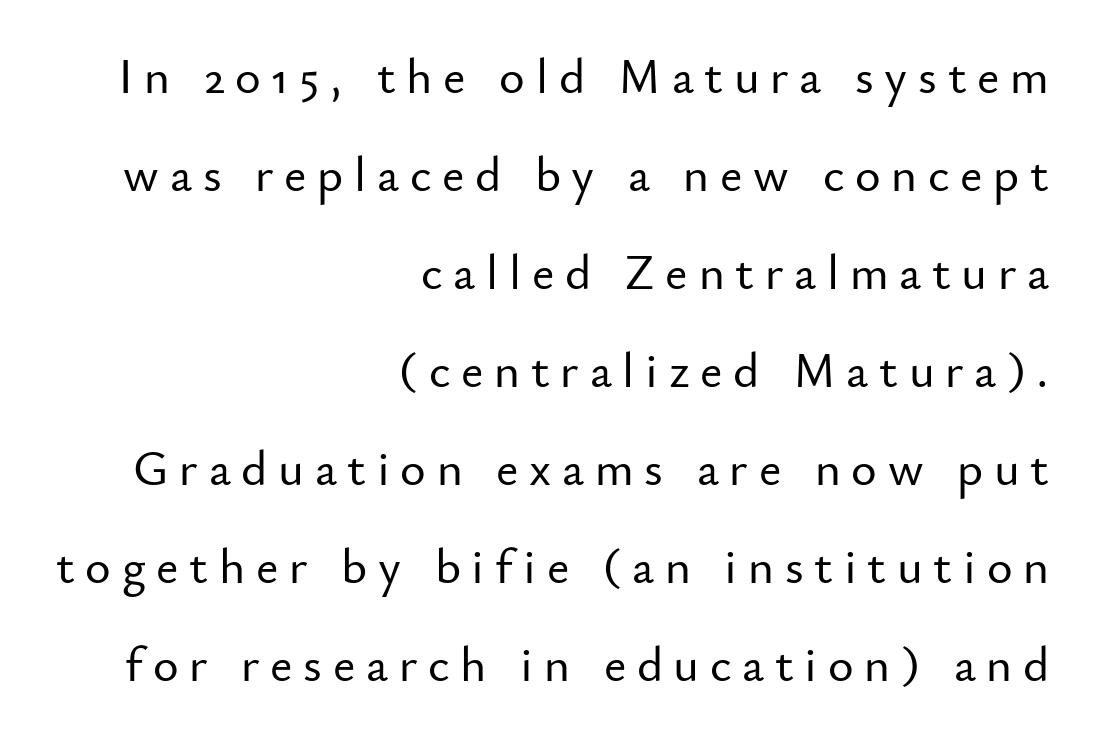
Q: Is the text italic (slanted)? A: No, it is upright.
Q: Is the typeface a serif or a sans-serif typeface? A: Sans-serif.
Q: Is the text underlined? A: No.
Q: How is the paragraph aligned? A: Right-aligned.
Q: Is the spacing between letters normal or unusually wide? A: Unusually wide.
Q: Is the spacing between lines tight, normal or loose? A: Loose.
Q: Width (condensed, normal, or wide)? A: Normal.
Q: Stroke contrast? A: Low.
Q: x-height? A: Small.
Q: Monospaced? A: No.
